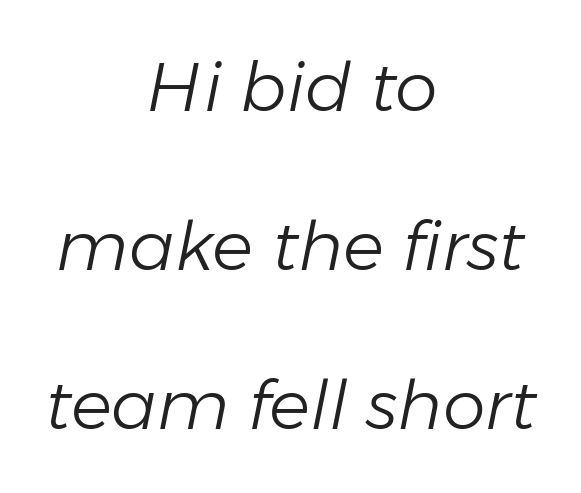
The image shows 68 px light type, italic (leaning right); set centered, loose line spacing (2.34x), normal letter spacing, not underlined; low stroke contrast and a medium x-height.
